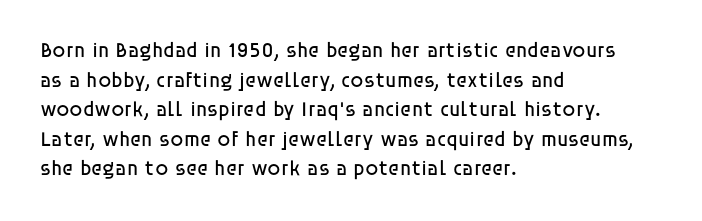
The image shows 21 px text type, upright; set left-aligned, normal line spacing (1.41x), normal letter spacing, not underlined.
